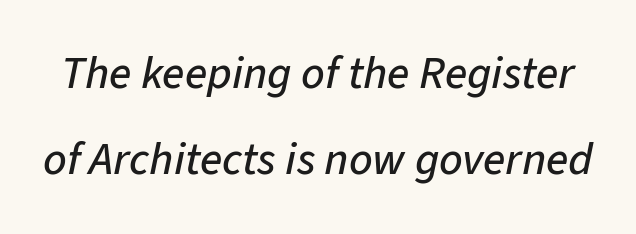
The image shows 46 px text type, italic (leaning right); set line spacing 1.88x, normal letter spacing, not underlined; low stroke contrast and a medium x-height.
